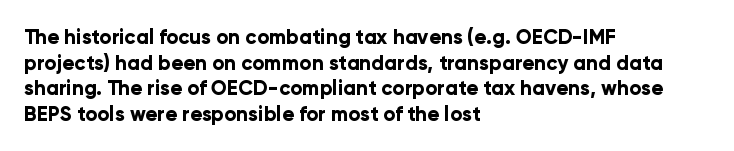
{"italic": "no", "bold": "yes", "underline": "no", "align": "left", "line_spacing": "normal", "line_spacing_ratio": 1.28, "letter_spacing": "normal", "letter_spacing_em": 0.0, "glyph_px": 20}
